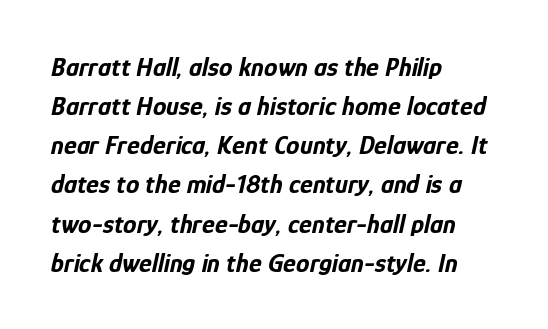
{"italic": "yes", "lean": "right", "slant_degrees": 12, "bold": "yes", "underline": "no", "align": "left", "line_spacing": "normal", "line_spacing_ratio": 1.45, "letter_spacing": "normal", "letter_spacing_em": 0.0, "glyph_px": 27}
